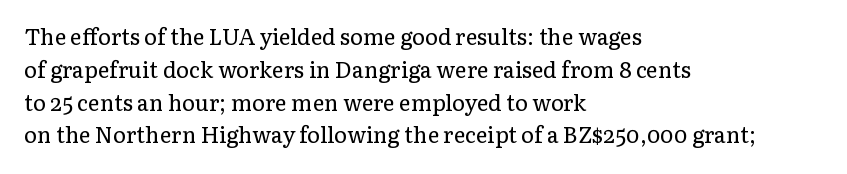
Descender tails drop into unmarked territory. Vertically, the passage feels balanced, rows spaced as you'd expect. The typesetter chose a ragged-right arrangement here. The typography opts for an upright posture over an oblique one. The rendering keeps characters at their native spacing. Stroke mass is kept to a normal reading level or below.
